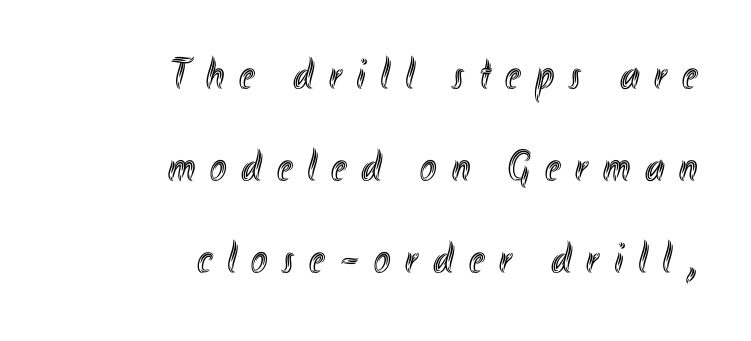
Q: Is the text italic (slanted)? A: Yes.
Q: Is the text underlined? A: No.
Q: How is the paragraph aligned? A: Right-aligned.
Q: Is the spacing between letters normal or unusually wide? A: Unusually wide.
Q: Is the spacing between lines tight, normal or loose? A: Loose.
Q: Width (condensed, normal, or wide)? A: Condensed.
Q: x-height? A: Small.
Q: Monospaced? A: No.
